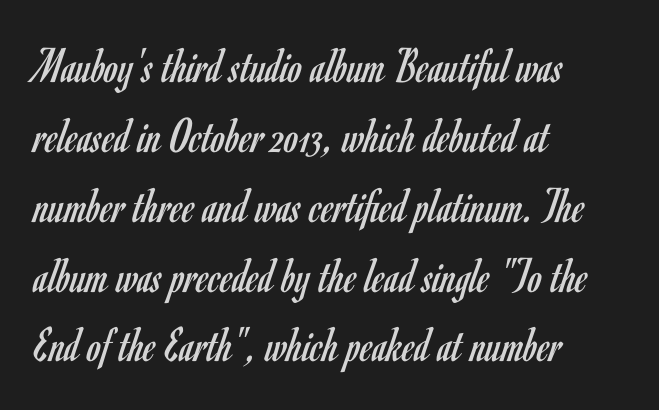
Q: Is the text bold? A: No.
Q: Is the text italic (slanted)? A: Yes.
Q: Is the typeface a serif or a sans-serif typeface? A: Sans-serif.
Q: Is the text underlined? A: No.
Q: How is the paragraph aligned? A: Left-aligned.
Q: Is the spacing between letters normal or unusually wide? A: Normal.
Q: Is the spacing between lines tight, normal or loose? A: Normal.
Q: Width (condensed, normal, or wide)? A: Condensed.
Q: Stroke contrast? A: Low.
Q: x-height? A: Small.
Q: Monospaced? A: No.
